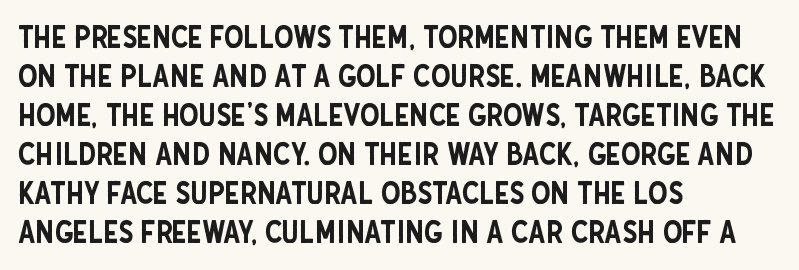
Q: Is the text italic (slanted)? A: No, it is upright.
Q: Is the typeface a serif or a sans-serif typeface? A: Sans-serif.
Q: Is the text underlined? A: No.
Q: How is the paragraph aligned? A: Left-aligned.
Q: Is the spacing between letters normal or unusually wide? A: Normal.
Q: Is the spacing between lines tight, normal or loose? A: Normal.
Q: Width (condensed, normal, or wide)? A: Condensed.
Q: Stroke contrast? A: Low.
Q: x-height? A: Large.
Q: Monospaced? A: No.
